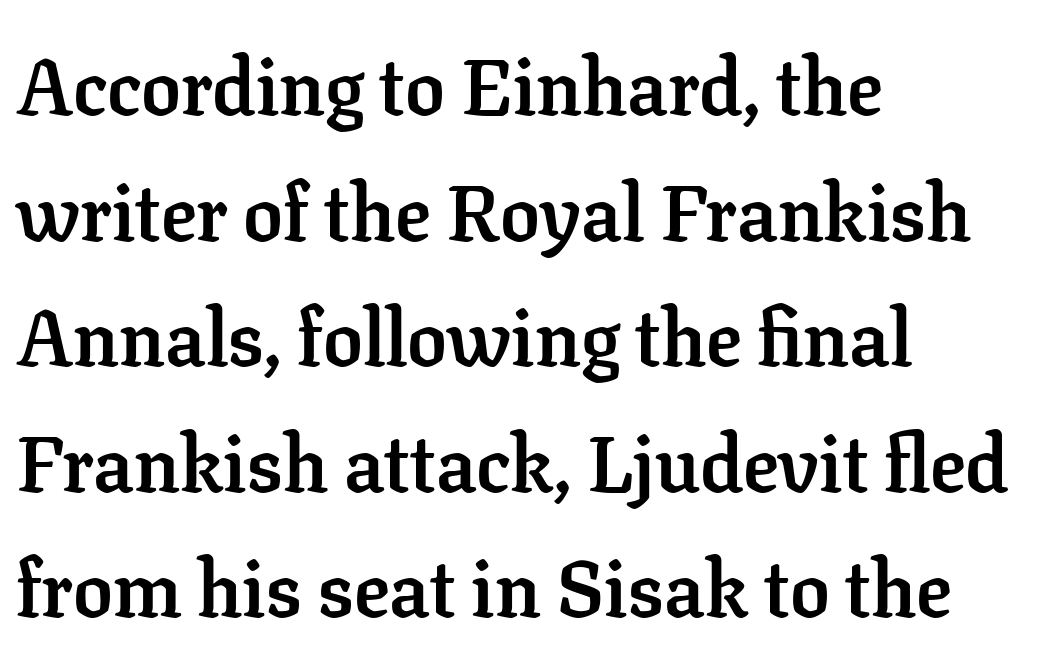
{"serif": "yes", "italic": "no", "bold": "yes", "weight": "semibold", "width": "normal", "stroke_contrast": "low", "x_height": "medium", "monospaced": "no", "underline": "no", "align": "left", "line_spacing": "normal", "line_spacing_ratio": 1.59, "letter_spacing": "normal", "letter_spacing_em": 0.0, "glyph_px": 79}
